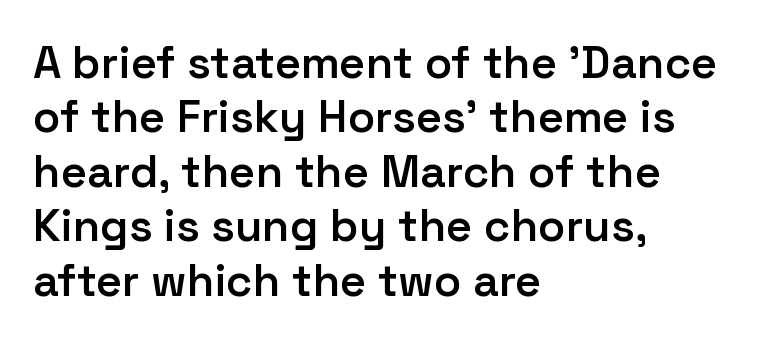
This is roman type, the default non-slanted kind. Honestly, there is no underline to notice here at all. The passage shown has conventional tracking throughout. Is this a sans? Yes — the strokes have no serifs. The paragraph shown leans on its left margin. On the weight axis this lands at semibold, roughly 600.
